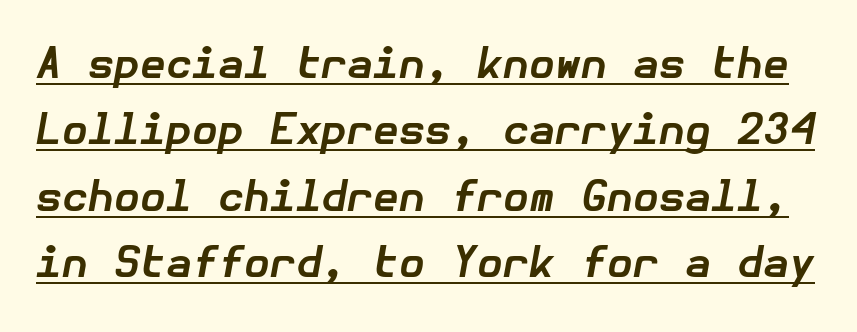
Emphasis is given by a line drawn under the lettering. A typesetter would mark this as italic. In terms of weight, the rendering is a true, heavy bold. Between one letter and the next there's only the usual sliver of space. Normally led — the rows are evenly, conventionally spaced.
